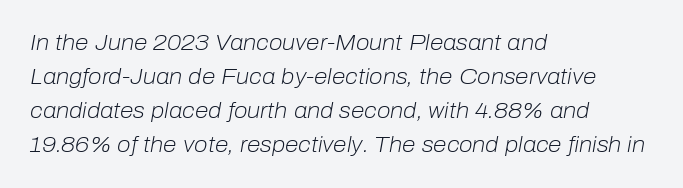
These lines sit exactly where default settings would place them. The letters are slanted; this is an italic face. Glance below the letters and you will spot only blank space. The paragraph shown leans on its left margin. The tracking reads as untouched default to a designer's eye. Compared with a typical body face, this is equally light or lighter still.
